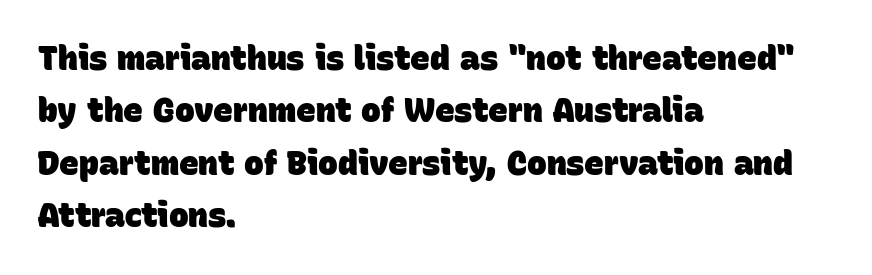
{"serif": "no", "bold": "yes", "weight": "heavy", "width": "normal", "stroke_contrast": "low", "x_height": "large", "monospaced": "no", "underline": "no", "align": "left", "line_spacing": "normal", "line_spacing_ratio": 1.59, "letter_spacing": "normal", "letter_spacing_em": 0.0, "glyph_px": 33}
